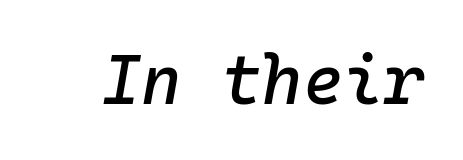
Between one letter and the next there's only the usual sliver of space. The face used here has a pronounced slope to its letters. Lines of text with bare space underneath. Each letter, wide or thin by design, is forced into the same width here.
